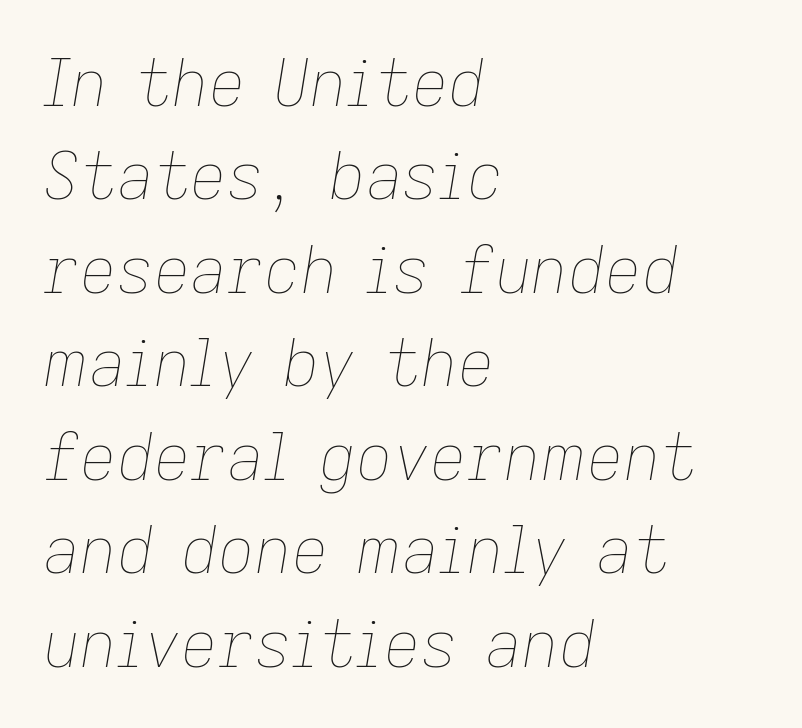
The image shows 64 px thin type, italic (leaning right); set left-aligned, normal line spacing (1.46x), normal letter spacing, not underlined; low stroke contrast and a medium x-height.
